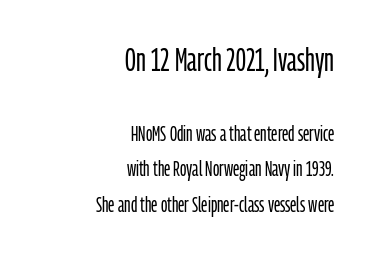
{"serif": "no", "italic": "no", "bold": "no", "weight": "light", "width": "condensed", "stroke_contrast": "low", "x_height": "medium", "monospaced": "no", "underline": "no", "align": "right", "line_spacing": "normal", "line_spacing_ratio": 1.69, "letter_spacing": "normal", "letter_spacing_em": 0.0, "larger_block": "first", "size_ratio": 1.52, "glyph_px": 32}
